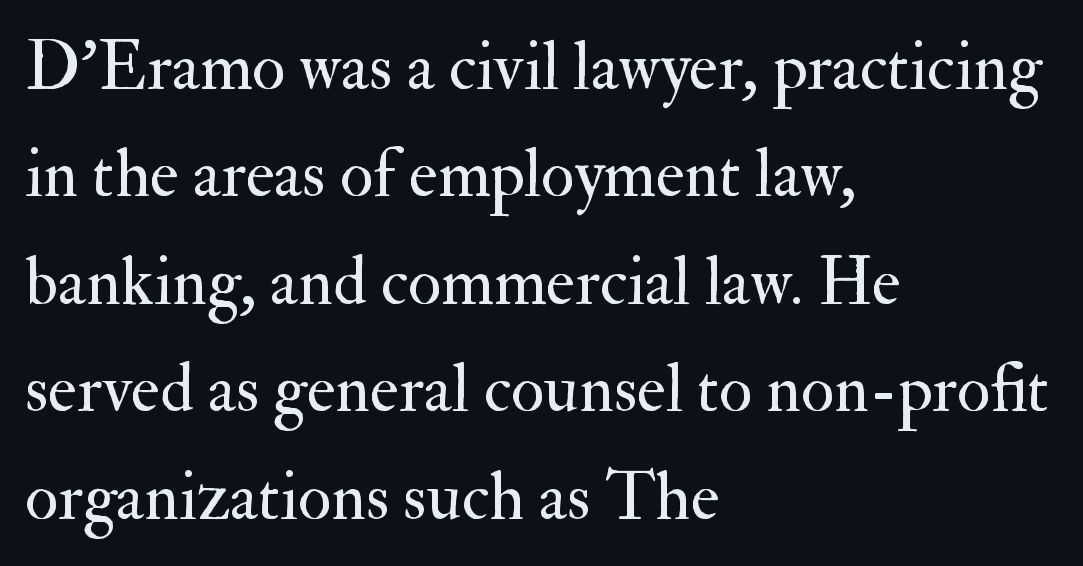
The image shows 68 px regular-weight serif type, upright; set left-aligned, normal line spacing (1.58x), normal letter spacing, not underlined; medium stroke contrast and a small x-height.
